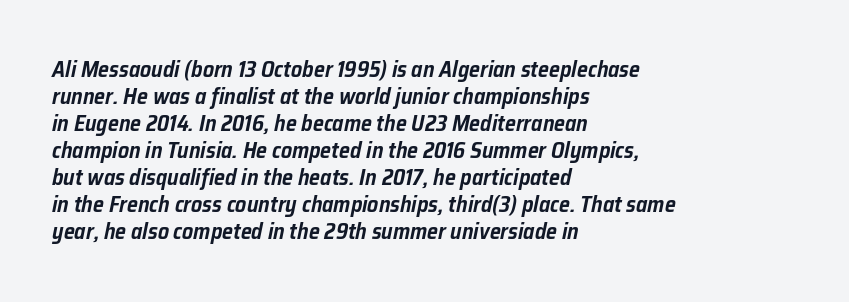
Q: Is the text italic (slanted)? A: Yes, it leans right by about 12 degrees.
Q: Is the text underlined? A: No.
Q: How is the paragraph aligned? A: Left-aligned.
Q: Is the spacing between letters normal or unusually wide? A: Normal.
